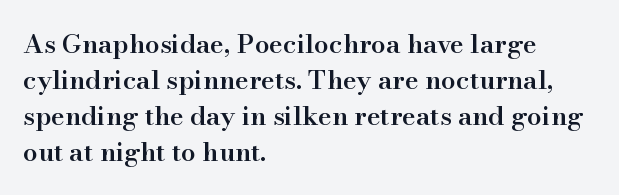
The image shows 26 px text type, upright; set left-aligned, normal line spacing (1.38x), normal letter spacing, not underlined.
